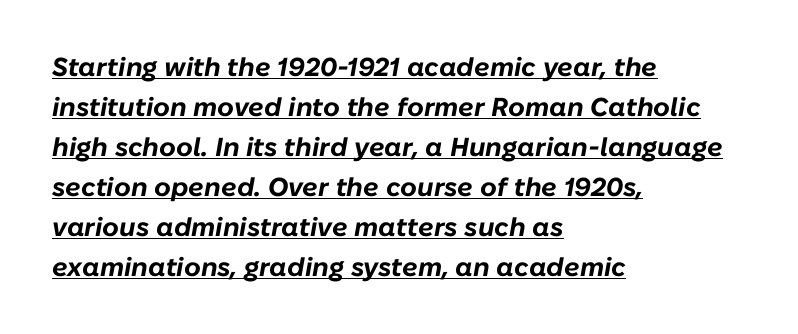
The image shows 26 px bold type, italic (leaning right); set left-aligned, normal line spacing (1.54x), normal letter spacing, underlined.
